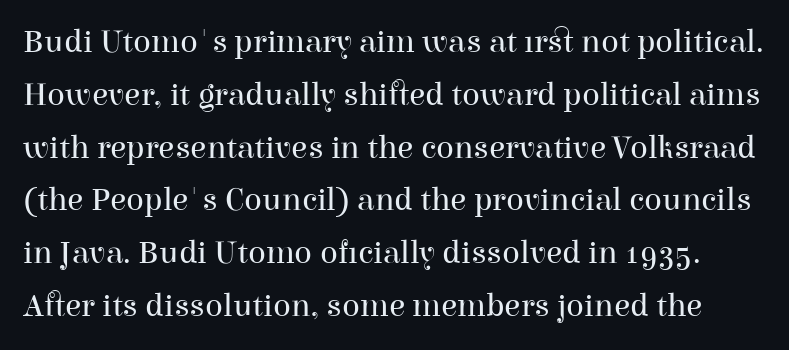
Think standard paragraph weight, or any step lighter than that. Proportional: the letters do not fall into vertical columns. The rendering uses a moderate line-height, typical for paragraphs. Nope, not italic — everything's standing straight. The gap between lines stays unmarked.
